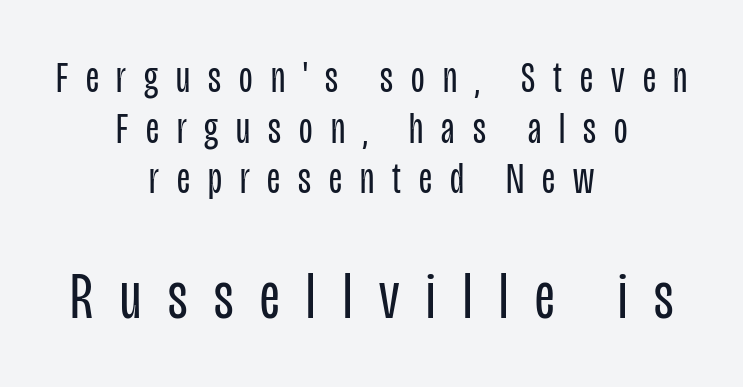
The image shows 66 px regular-weight, condensed sans-serif type, upright; set centered, tight line spacing (1.15x), unusually wide letter spacing (+0.41 em), not underlined; the second (bottom) block is 1.5x larger; low stroke contrast and a large x-height.
